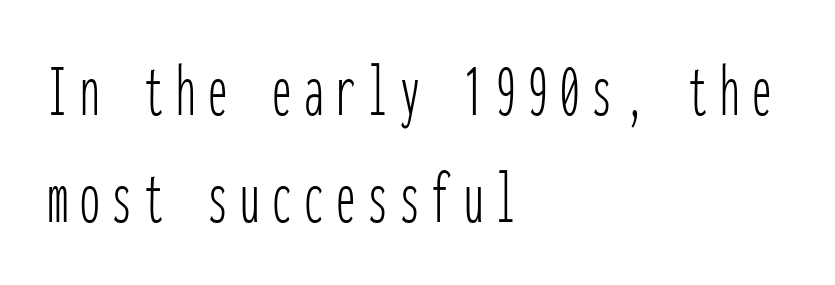
Q: Is the text bold? A: No.
Q: Is the text italic (slanted)? A: No, it is upright.
Q: Is the typeface a serif or a sans-serif typeface? A: Sans-serif.
Q: Is the text underlined? A: No.
Q: How is the paragraph aligned? A: Left-aligned.
Q: Is the spacing between lines tight, normal or loose? A: Normal.
Q: Width (condensed, normal, or wide)? A: Condensed.
Q: Stroke contrast? A: Low.
Q: x-height? A: Medium.
Q: Monospaced? A: Yes.
